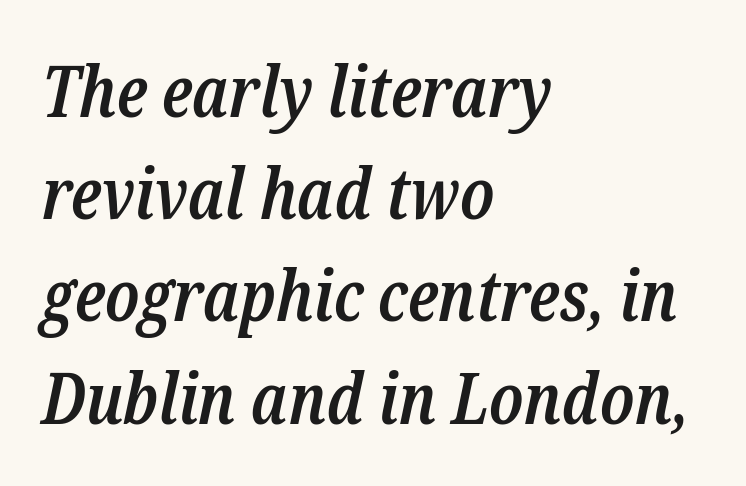
{"serif": "yes", "italic": "yes", "lean": "right", "slant_degrees": 12, "bold": "semi", "weight": "semibold", "width": "condensed", "stroke_contrast": "low", "x_height": "medium", "monospaced": "no", "underline": "no", "align": "left", "line_spacing": "normal", "line_spacing_ratio": 1.44, "letter_spacing": "normal", "letter_spacing_em": 0.0, "glyph_px": 71}
